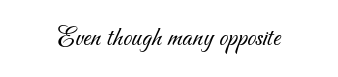
Q: Is the text bold? A: No.
Q: Is the typeface a serif or a sans-serif typeface? A: Sans-serif.
Q: Is the text underlined? A: No.
Q: Is the spacing between letters normal or unusually wide? A: Normal.
Q: Width (condensed, normal, or wide)? A: Normal.
Q: Stroke contrast? A: Medium.
Q: x-height? A: Small.
Q: Monospaced? A: No.
